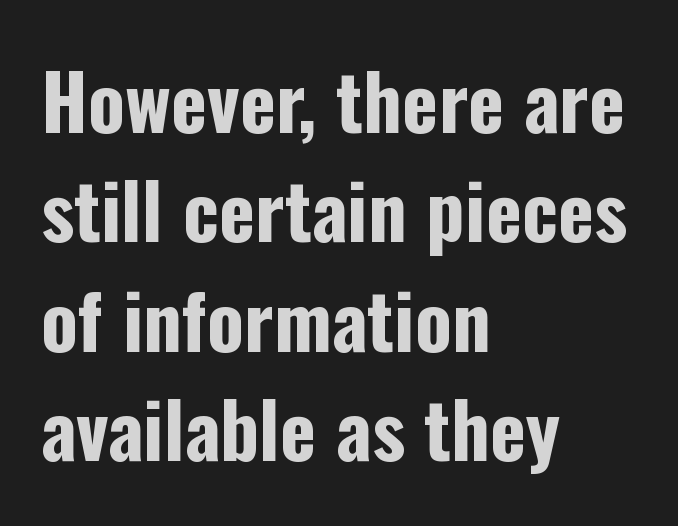
The image shows 77 px bold, condensed sans-serif type, upright; set left-aligned, normal line spacing (1.42x), normal letter spacing, not underlined; low stroke contrast and a medium x-height.
